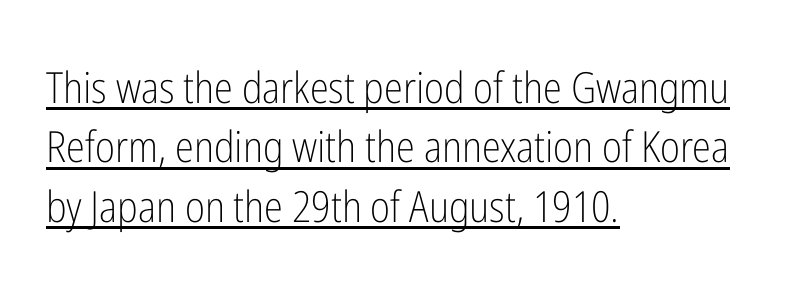
Q: Is the text bold? A: No.
Q: Is the text italic (slanted)? A: No, it is upright.
Q: Is the typeface a serif or a sans-serif typeface? A: Sans-serif.
Q: Is the text underlined? A: Yes.
Q: How is the paragraph aligned? A: Left-aligned.
Q: Is the spacing between letters normal or unusually wide? A: Normal.
Q: Is the spacing between lines tight, normal or loose? A: Normal.
Q: Width (condensed, normal, or wide)? A: Condensed.
Q: Stroke contrast? A: Low.
Q: x-height? A: Medium.
Q: Monospaced? A: No.
